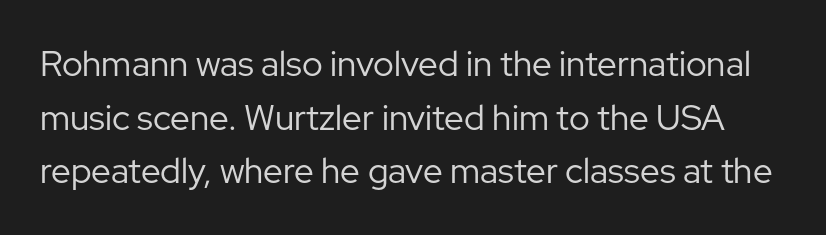
The image shows 35 px regular-weight sans-serif type, upright; set normal line spacing (1.53x), normal letter spacing, not underlined; low stroke contrast and a medium x-height.
